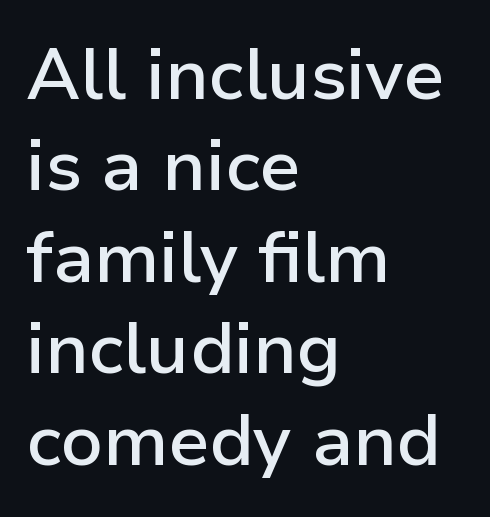
{"serif": "no", "italic": "no", "bold": "semi", "weight": "semibold", "width": "normal", "stroke_contrast": "low", "x_height": "medium", "monospaced": "no", "underline": "no", "align": "left", "line_spacing": "normal", "line_spacing_ratio": 1.27, "letter_spacing": "normal", "letter_spacing_em": 0.0, "glyph_px": 72}
